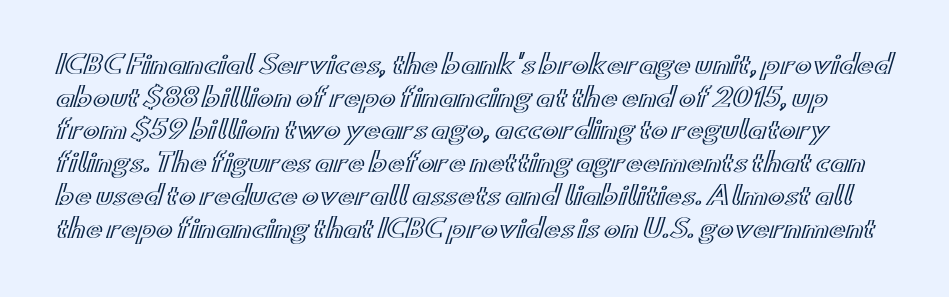
The image shows 25 px text type; set normal line spacing (1.31x), normal letter spacing, not underlined.
